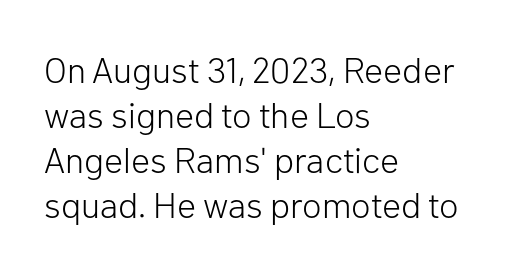
The image shows 36 px light sans-serif type, upright; set left-aligned, normal line spacing (1.25x), normal letter spacing, not underlined; low stroke contrast and a medium x-height.
